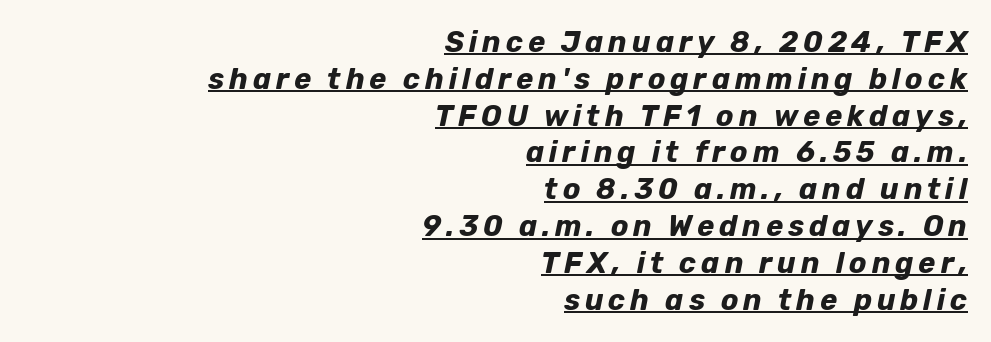
The lines in this sample share a right terminus and differ only in where they begin. Posture: slanted. Looks like regular typesetting: each glyph gets only the width it needs. Has an underline been added? It has. Normally led — the rows are evenly, conventionally spaced.
